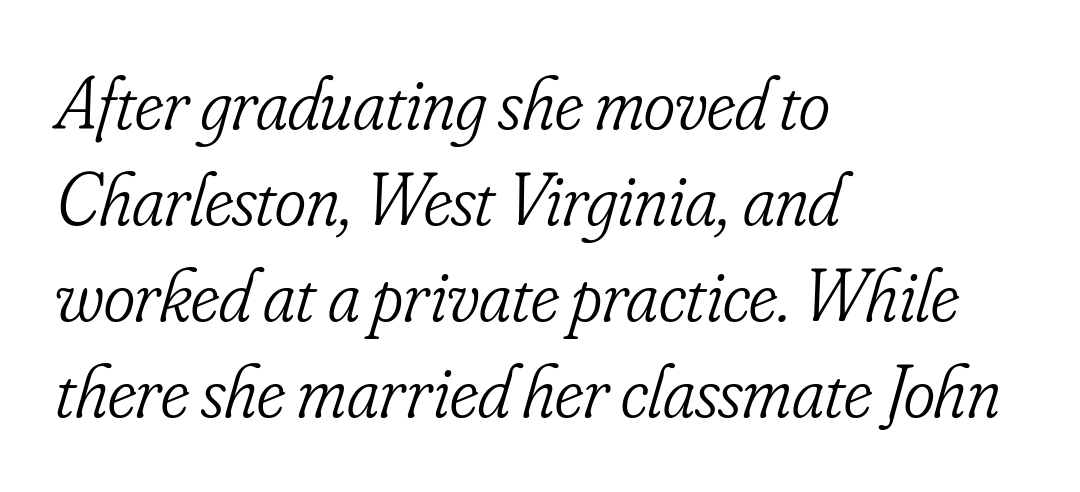
The image shows 75 px light, condensed serif type, italic (leaning right); set left-aligned, normal line spacing (1.28x), normal letter spacing, not underlined; low stroke contrast and a small x-height.
